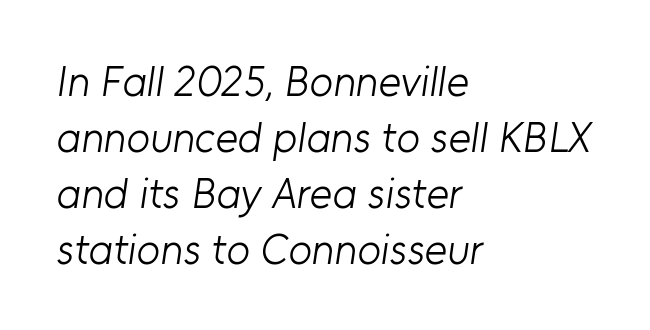
{"serif": "no", "bold": "no", "weight": "light", "width": "normal", "stroke_contrast": "low", "x_height": "medium", "monospaced": "no", "underline": "no", "align": "left", "line_spacing": "normal", "line_spacing_ratio": 1.3, "letter_spacing": "normal", "letter_spacing_em": 0.0, "glyph_px": 43}
